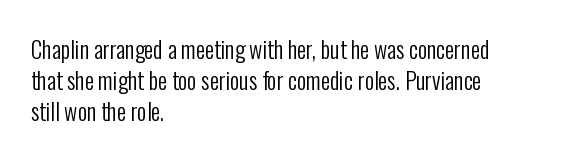
The image shows 23 px text type, upright; set left-aligned, normal line spacing (1.34x), normal letter spacing, not underlined.
